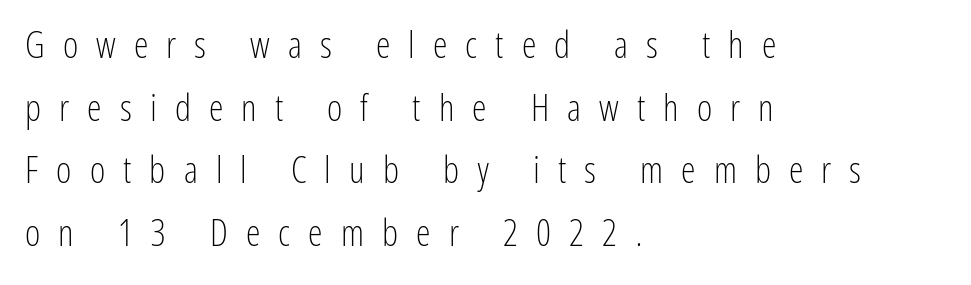
The image shows 37 px light, condensed sans-serif type, upright; set left-aligned, normal line spacing (1.69x), unusually wide letter spacing (+0.49 em), not underlined; low stroke contrast and a medium x-height.
